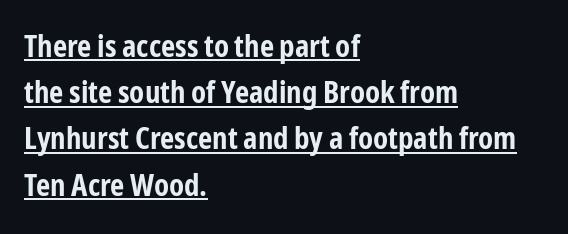
The image shows 31 px bold, condensed sans-serif type, upright; set left-aligned, normal line spacing (1.49x), normal letter spacing, underlined; low stroke contrast and a medium x-height.
